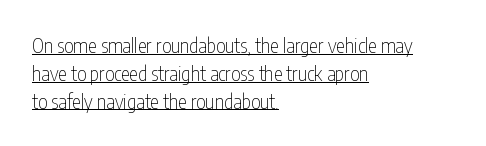
These characters rest on top of a visible drawn line. The strokes carry an ordinary text weight at most. Posture: straight, roman, zero tilt. The vertical gap from one line to the next is medium. A classic flush-left, rag-right setting is used for this passage. The rendering keeps characters at their native spacing.
